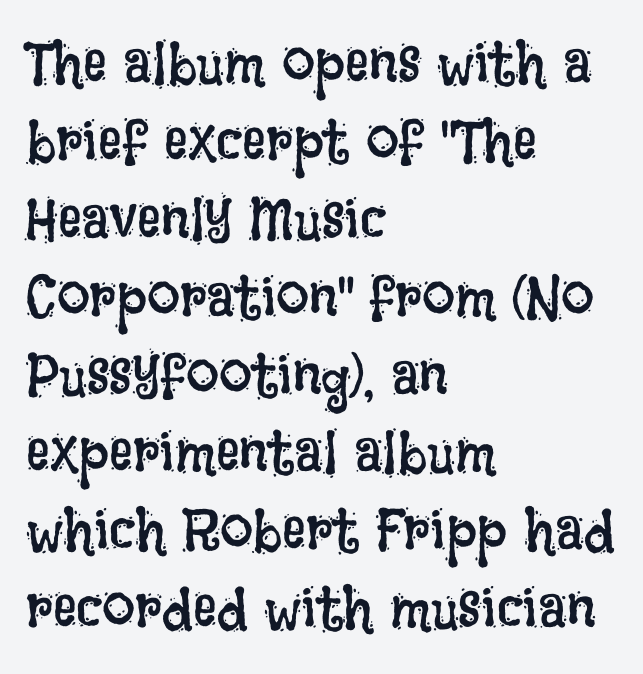
You could not count columns in this text — the font is proportionally spaced. Italic? Not at all — the glyphs are vertical. Quick note: interline space is typical. Glance below the letters and you will spot only blank space. Where is the straight margin? On the left.
